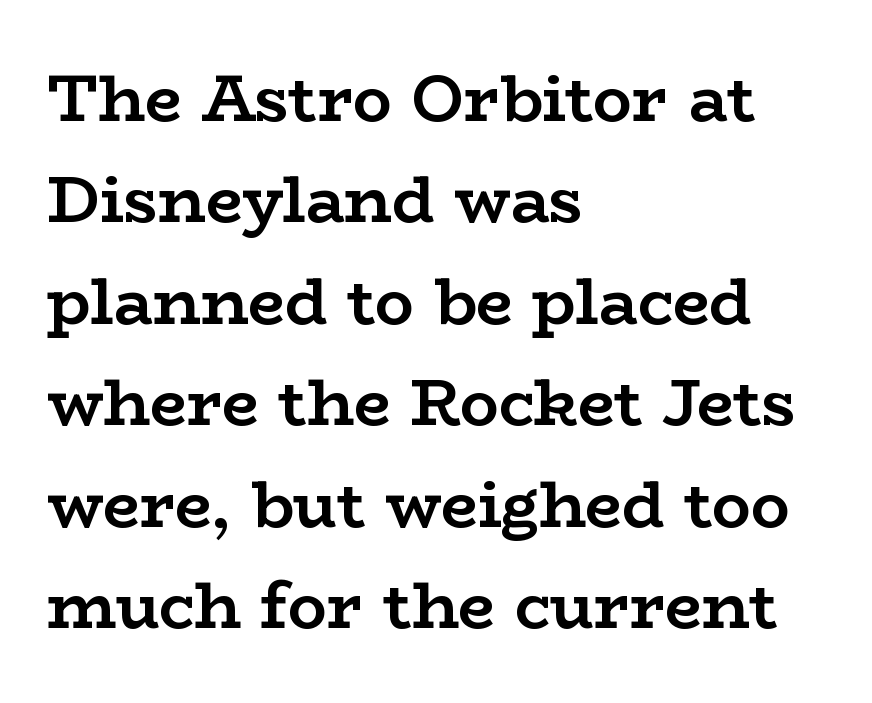
Q: Is the text bold? A: Yes.
Q: Is the text italic (slanted)? A: No, it is upright.
Q: Is the typeface a serif or a sans-serif typeface? A: Serif.
Q: Is the text underlined? A: No.
Q: How is the paragraph aligned? A: Left-aligned.
Q: Is the spacing between letters normal or unusually wide? A: Normal.
Q: Is the spacing between lines tight, normal or loose? A: Normal.
Q: Width (condensed, normal, or wide)? A: Wide.
Q: Stroke contrast? A: Low.
Q: x-height? A: Medium.
Q: Monospaced? A: No.
